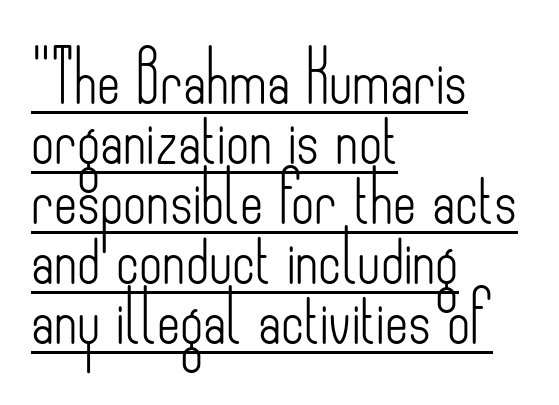
Q: Is the text bold? A: No.
Q: Is the text italic (slanted)? A: No, it is upright.
Q: Is the typeface a serif or a sans-serif typeface? A: Sans-serif.
Q: Is the text underlined? A: Yes.
Q: How is the paragraph aligned? A: Left-aligned.
Q: Is the spacing between letters normal or unusually wide? A: Normal.
Q: Width (condensed, normal, or wide)? A: Condensed.
Q: Stroke contrast? A: Low.
Q: x-height? A: Small.
Q: Monospaced? A: No.
